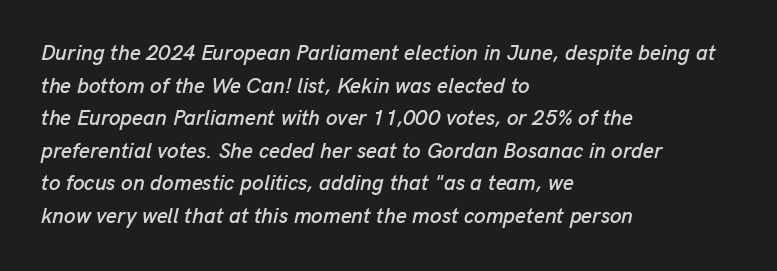
The image shows 21 px text type, italic (leaning right); set left-aligned, normal line spacing (1.55x), normal letter spacing, not underlined.
